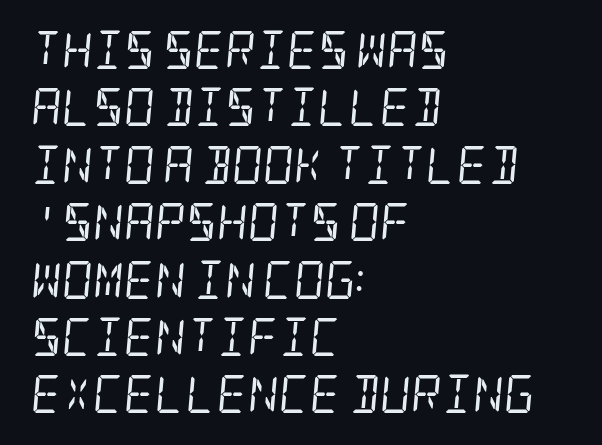
Q: Is the text bold? A: No.
Q: Is the text italic (slanted)? A: Yes, it leans right by about 5 degrees.
Q: Is the typeface a serif or a sans-serif typeface? A: Serif.
Q: Is the text underlined? A: No.
Q: How is the paragraph aligned? A: Left-aligned.
Q: Is the spacing between letters normal or unusually wide? A: Normal.
Q: Is the spacing between lines tight, normal or loose? A: Normal.
Q: Width (condensed, normal, or wide)? A: Condensed.
Q: Stroke contrast? A: Low.
Q: x-height? A: Large.
